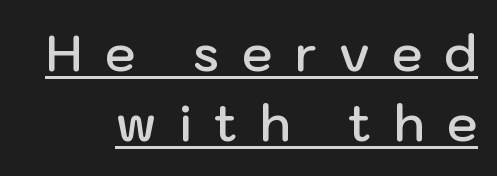
Compared with typical body copy, the letter spacing here is much looser. The lettering stays uniformly vertical, giving the passage a roman look. Leading: standard. The face used here is a sans, in the tradition of grotesques and geometrics.
